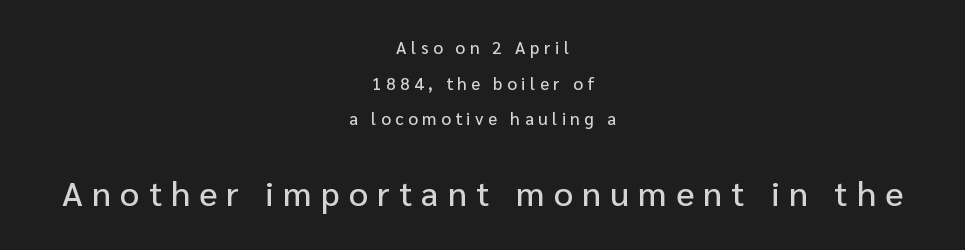
Q: Is the text italic (slanted)? A: No, it is upright.
Q: Is the typeface a serif or a sans-serif typeface? A: Sans-serif.
Q: Is the text underlined? A: No.
Q: How is the paragraph aligned? A: Centered.
Q: Is the spacing between letters normal or unusually wide? A: Unusually wide.
Q: Is the spacing between lines tight, normal or loose? A: Loose.
Q: Which block of text is set in a larger size, the first (top) or the second (bottom)? A: The second (bottom) one.
Q: Width (condensed, normal, or wide)? A: Normal.
Q: Stroke contrast? A: Low.
Q: x-height? A: Medium.
Q: Monospaced? A: No.
